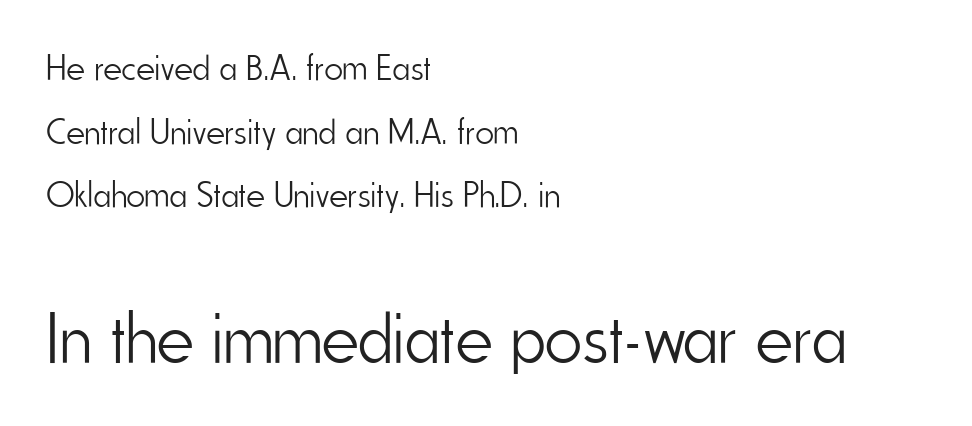
These two chunks differ in scale, with the bottom chunk taking the larger measure. Are there feet on the stems? There aren't — it's a sans. The axis of the letterforms is exactly vertical. The strokes are not fattened; the text isn't bold.
